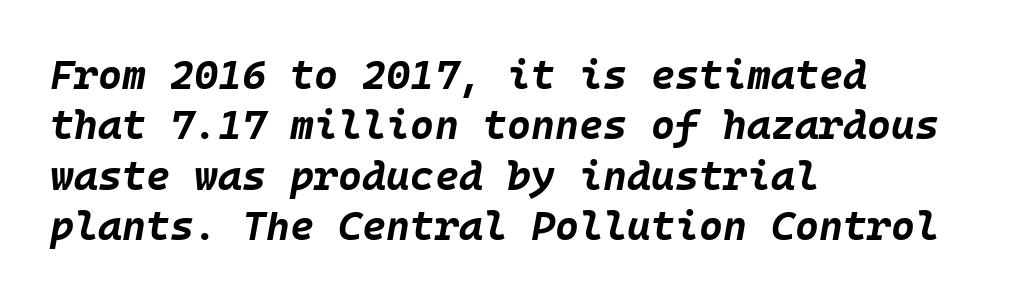
Q: Is the text bold? A: Yes.
Q: Is the text italic (slanted)? A: Yes, it leans right by about 10 degrees.
Q: Is the text underlined? A: No.
Q: How is the paragraph aligned? A: Left-aligned.
Q: Is the spacing between letters normal or unusually wide? A: Normal.
Q: Width (condensed, normal, or wide)? A: Normal.
Q: Stroke contrast? A: Low.
Q: x-height? A: Large.
